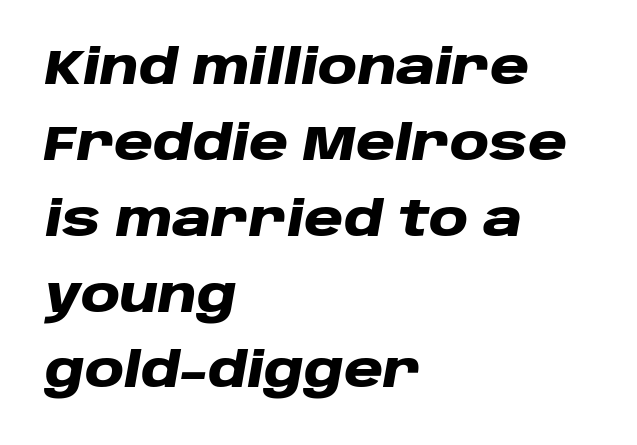
The paragraph has a hard left edge and a soft right edge. The lettering tilts uniformly, giving the passage an italic look. Does the leading feel generous? No, just average. What stands out about the letter spacing? Nothing — it is the standard amount. The rendering uses natural spacing where letterforms have individual widths. The specimen omits any rule beneath the text block's lines.
